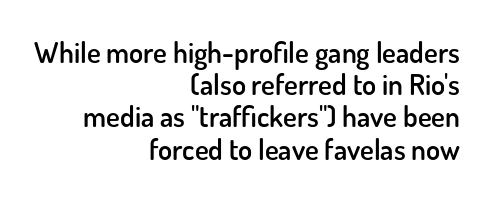
Q: Is the text bold? A: Semi-bold.
Q: Is the text italic (slanted)? A: No, it is upright.
Q: Is the typeface a serif or a sans-serif typeface? A: Sans-serif.
Q: Is the text underlined? A: No.
Q: How is the paragraph aligned? A: Right-aligned.
Q: Is the spacing between letters normal or unusually wide? A: Normal.
Q: Is the spacing between lines tight, normal or loose? A: Tight.
Q: Width (condensed, normal, or wide)? A: Normal.
Q: Stroke contrast? A: Low.
Q: x-height? A: Small.
Q: Monospaced? A: No.
